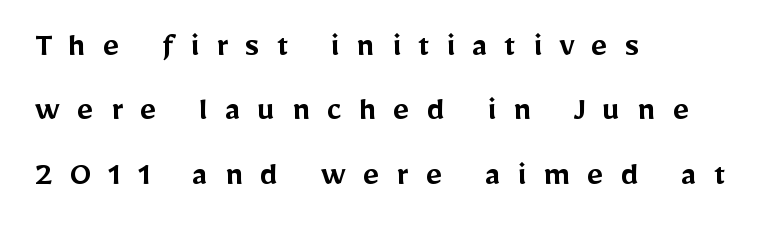
Q: Is the text bold? A: Semi-bold.
Q: Is the text italic (slanted)? A: No, it is upright.
Q: Is the typeface a serif or a sans-serif typeface? A: Sans-serif.
Q: Is the text underlined? A: No.
Q: How is the paragraph aligned? A: Left-aligned.
Q: Is the spacing between letters normal or unusually wide? A: Unusually wide.
Q: Width (condensed, normal, or wide)? A: Normal.
Q: Stroke contrast? A: Low.
Q: x-height? A: Medium.
Q: Monospaced? A: No.
